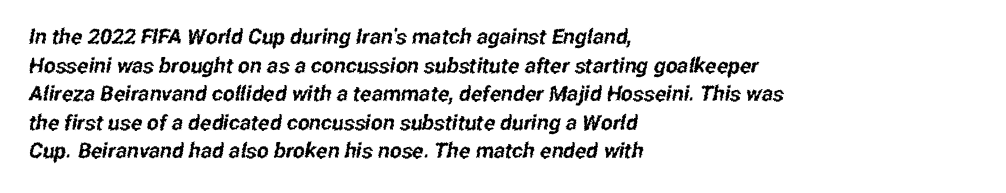
The image shows 21 px text type; set left-aligned, normal line spacing (1.36x), normal letter spacing, not underlined.
